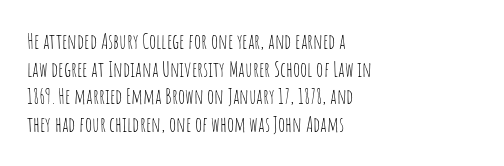
{"italic": "no", "bold": "no", "underline": "no", "align": "left", "line_spacing": "normal", "line_spacing_ratio": 1.32, "letter_spacing": "normal", "letter_spacing_em": 0.0, "glyph_px": 21}
